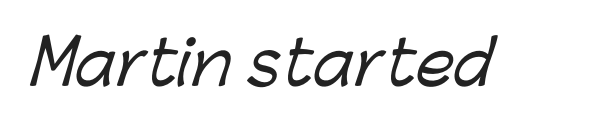
{"serif": "no", "width": "normal", "stroke_contrast": "low", "x_height": "medium", "monospaced": "no", "underline": "no", "letter_spacing": "normal", "letter_spacing_em": 0.0, "glyph_px": 61}
